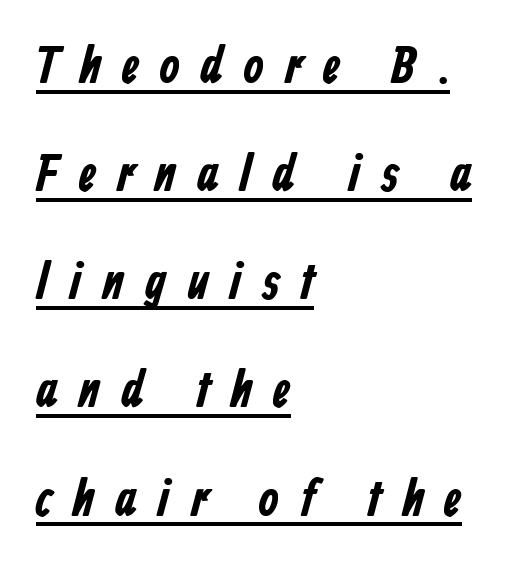
You can see a thin bar hugging the bottom of the glyphs. Each letter's strokes conclude bluntly, with no projecting serifs. Each line starts at the same left margin while the right side varies. Do the characters align in a grid? No, the font is proportional. A typesetter would call this heavily tracked-out type.
